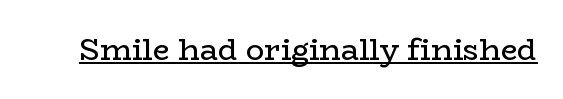
The image shows 30 px regular-weight, wide serif type, upright; set normal letter spacing, underlined; low stroke contrast and a medium x-height.
